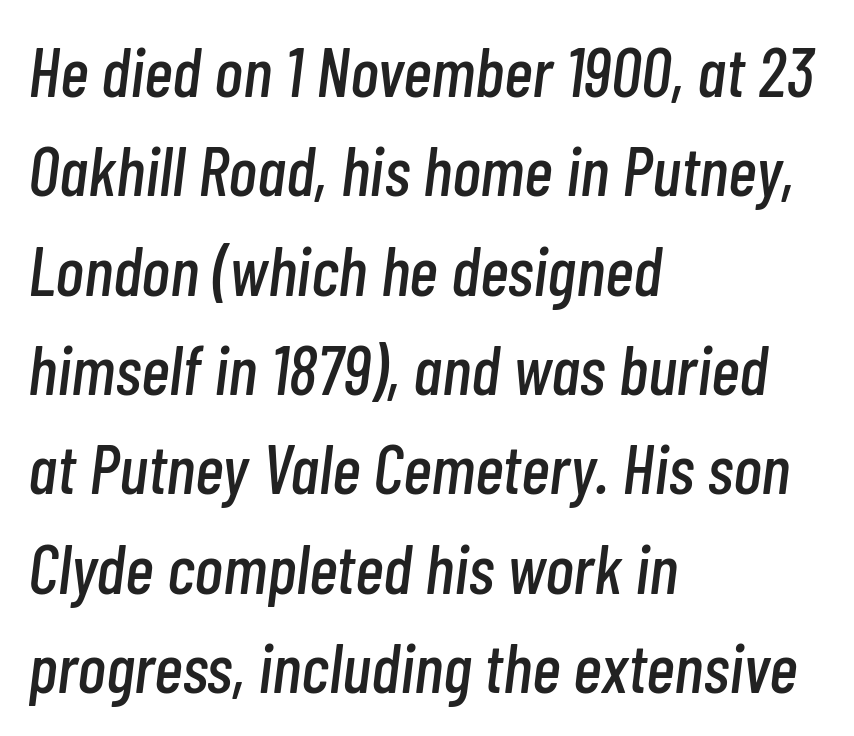
Q: Is the text italic (slanted)? A: Yes, it leans right by about 7 degrees.
Q: Is the text underlined? A: No.
Q: How is the paragraph aligned? A: Left-aligned.
Q: Is the spacing between letters normal or unusually wide? A: Normal.
Q: Is the spacing between lines tight, normal or loose? A: Normal.
Q: Width (condensed, normal, or wide)? A: Condensed.
Q: Stroke contrast? A: Low.
Q: x-height? A: Medium.
Q: Monospaced? A: No.
